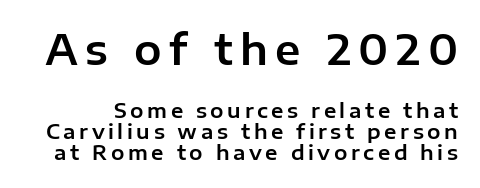
{"serif": "no", "italic": "no", "width": "normal", "stroke_contrast": "low", "x_height": "medium", "monospaced": "no", "underline": "no", "line_spacing": "tight", "line_spacing_ratio": 1.04, "larger_block": "first", "size_ratio": 2.05, "glyph_px": 41}
